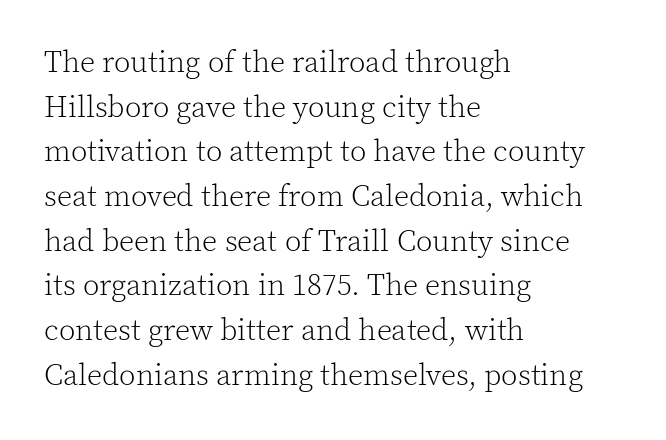
{"serif": "yes", "italic": "no", "bold": "no", "weight": "light", "width": "normal", "x_height": "medium", "monospaced": "no", "underline": "no", "align": "left", "line_spacing": "normal", "line_spacing_ratio": 1.49, "letter_spacing": "normal", "letter_spacing_em": 0.0, "glyph_px": 30}
